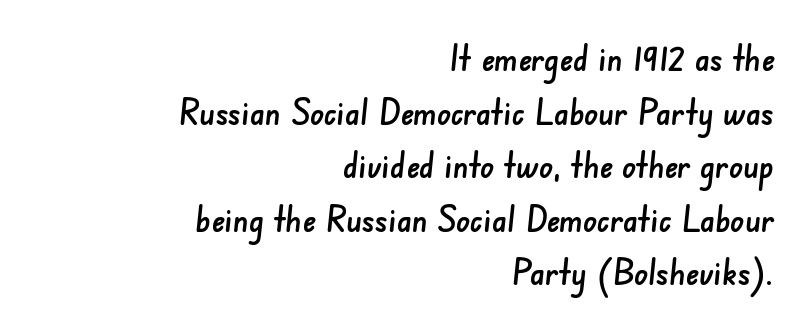
Q: Is the typeface a serif or a sans-serif typeface? A: Sans-serif.
Q: Is the text underlined? A: No.
Q: How is the paragraph aligned? A: Right-aligned.
Q: Is the spacing between letters normal or unusually wide? A: Normal.
Q: Is the spacing between lines tight, normal or loose? A: Normal.
Q: Width (condensed, normal, or wide)? A: Normal.
Q: Stroke contrast? A: Low.
Q: x-height? A: Small.
Q: Monospaced? A: No.
